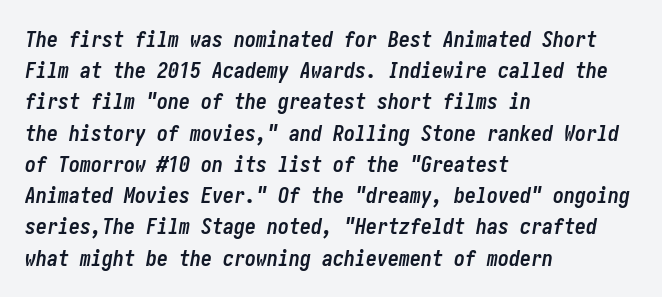
{"italic": "yes", "lean": "right", "slant_degrees": 10, "bold": "yes", "underline": "no", "align": "left", "line_spacing": "normal", "line_spacing_ratio": 1.42, "letter_spacing": "normal", "letter_spacing_em": 0.0, "glyph_px": 22}
